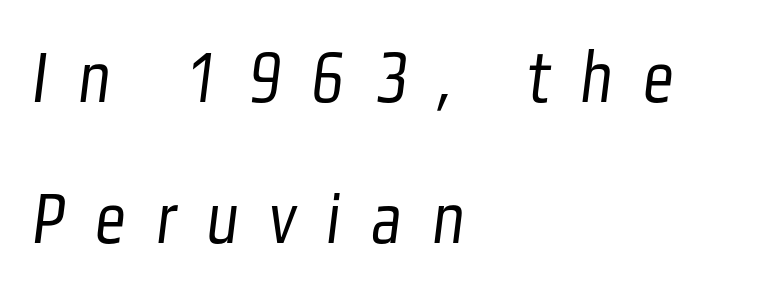
{"serif": "no", "bold": "no", "weight": "light", "width": "condensed", "stroke_contrast": "low", "x_height": "medium", "monospaced": "no", "underline": "no", "align": "left", "line_spacing_ratio": 1.86, "letter_spacing": "wide", "letter_spacing_em": 0.4, "glyph_px": 76}
